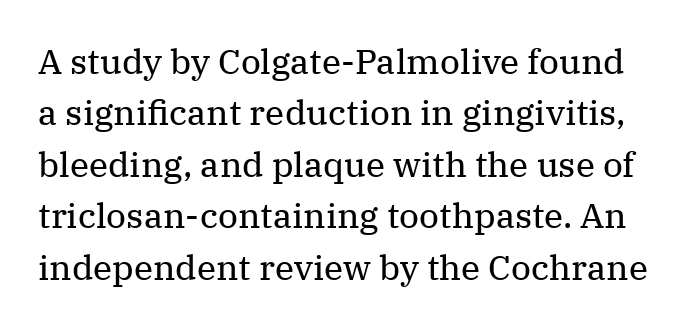
Q: Is the text bold? A: No.
Q: Is the text italic (slanted)? A: No, it is upright.
Q: Is the typeface a serif or a sans-serif typeface? A: Serif.
Q: Is the text underlined? A: No.
Q: Is the spacing between letters normal or unusually wide? A: Normal.
Q: Is the spacing between lines tight, normal or loose? A: Normal.
Q: Width (condensed, normal, or wide)? A: Normal.
Q: Stroke contrast? A: Medium.
Q: x-height? A: Medium.
Q: Monospaced? A: No.
